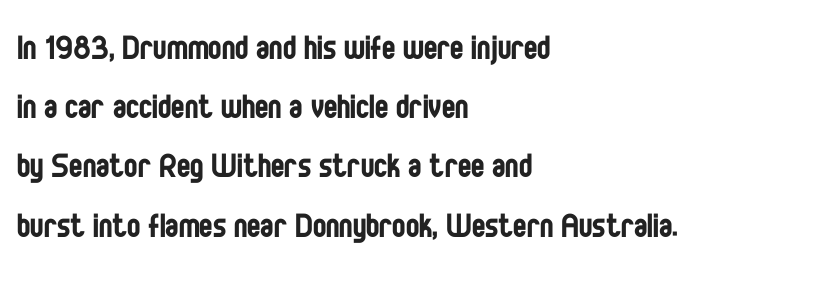
Which margin do the lines hug? The left one — the right edge is uneven. Does the lettering tilt? It doesn't — this is upright. The text was rendered using a sans face with plain stroke endings. Tracking here is standard; glyphs follow each other at the usual distance.
